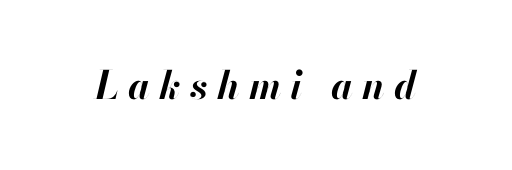
Q: Is the text bold? A: Yes.
Q: Is the text italic (slanted)? A: Yes, it leans right by about 13 degrees.
Q: Is the text underlined? A: No.
Q: Is the spacing between letters normal or unusually wide? A: Unusually wide.
Q: Width (condensed, normal, or wide)? A: Normal.
Q: Stroke contrast? A: High.
Q: x-height? A: Small.
Q: Monospaced? A: No.
